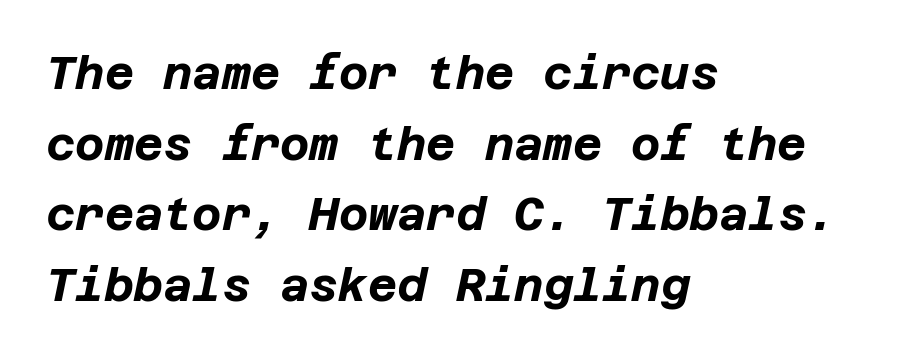
{"italic": "yes", "lean": "right", "slant_degrees": 12, "bold": "yes", "weight": "bold", "width": "normal", "stroke_contrast": "low", "x_height": "large", "underline": "no", "align": "left", "line_spacing": "normal", "line_spacing_ratio": 1.57, "letter_spacing": "normal", "letter_spacing_em": 0.0, "glyph_px": 45}
